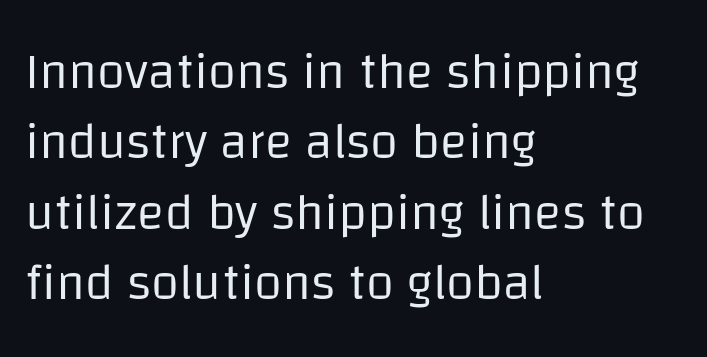
Stroke mass is kept to a normal reading level or below. The font family rendered here belongs to the sans-serif group. This is roman type, the default non-slanted kind. Rows of type keep a routine distance in the vertical direction. These lines are rendered in a variable-pitch font.
